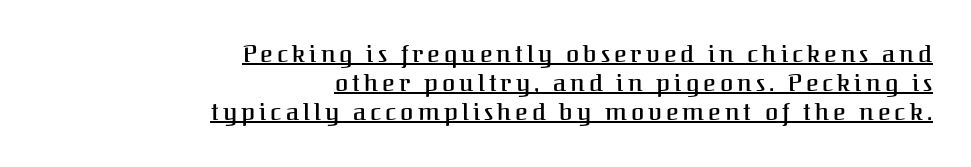
{"italic": "no", "underline": "yes", "align": "right", "line_spacing_ratio": 1.21, "glyph_px": 24}
